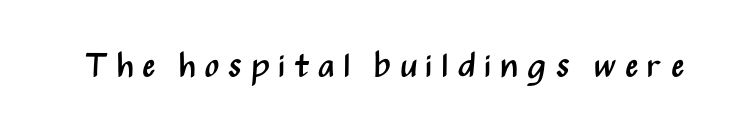
This is roman type, the default non-slanted kind. Proportional: the letters do not fall into vertical columns. This rendering features lettering with no underline. Substantial extra tracking has been applied to these lines. Typographically, this falls in the sans-serif category.
